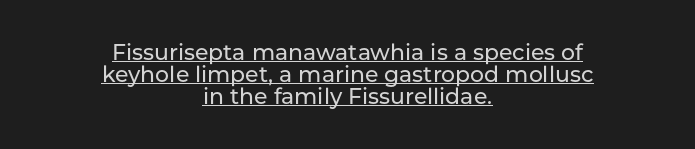
{"italic": "no", "underline": "yes", "align": "center", "line_spacing": "tight", "line_spacing_ratio": 1.01, "letter_spacing": "normal", "letter_spacing_em": 0.0, "glyph_px": 22}
